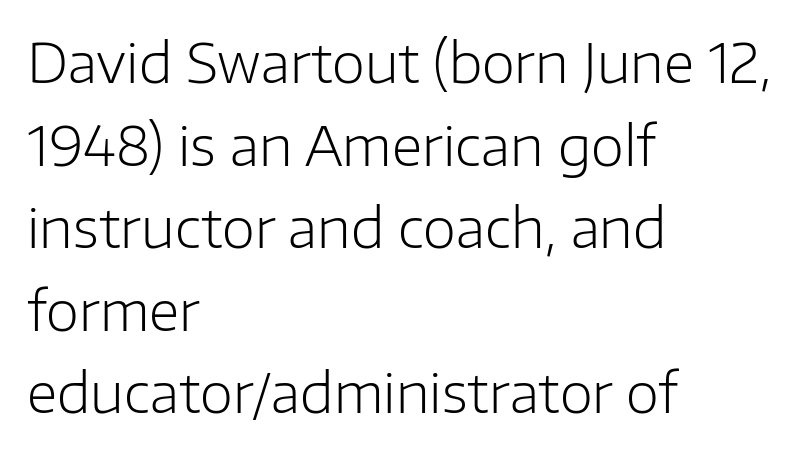
The image shows 54 px light sans-serif type, upright; set left-aligned, normal line spacing (1.53x), normal letter spacing, not underlined; low stroke contrast and a medium x-height.
